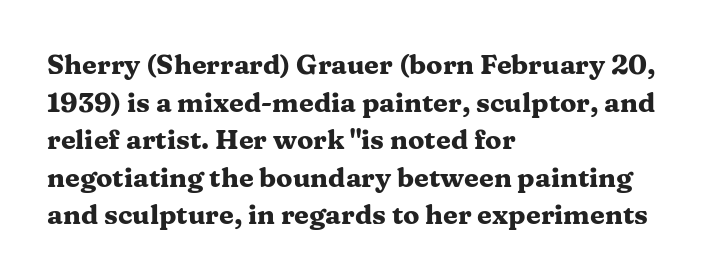
{"italic": "no", "bold": "yes", "underline": "no", "align": "left", "line_spacing": "normal", "line_spacing_ratio": 1.39, "letter_spacing": "normal", "letter_spacing_em": 0.0, "glyph_px": 27}
